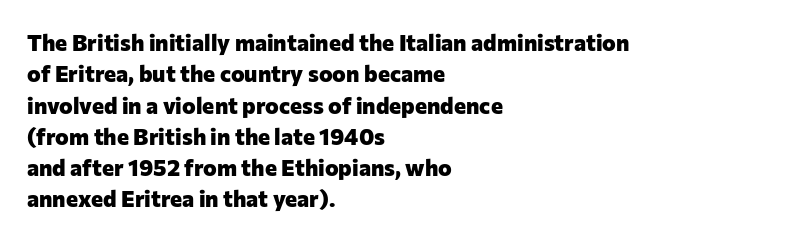
Q: Is the text bold? A: Yes.
Q: Is the text italic (slanted)? A: No, it is upright.
Q: Is the text underlined? A: No.
Q: How is the paragraph aligned? A: Left-aligned.
Q: Is the spacing between letters normal or unusually wide? A: Normal.
Q: Is the spacing between lines tight, normal or loose? A: Normal.
